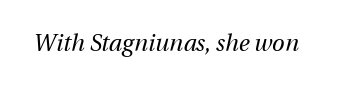
Is this a heavy cut? Hardly; it is regular or lighter. Default kerning and tracking; the words read as compact shapes. Quick note: italic. Clear beneath every line of the passage.
